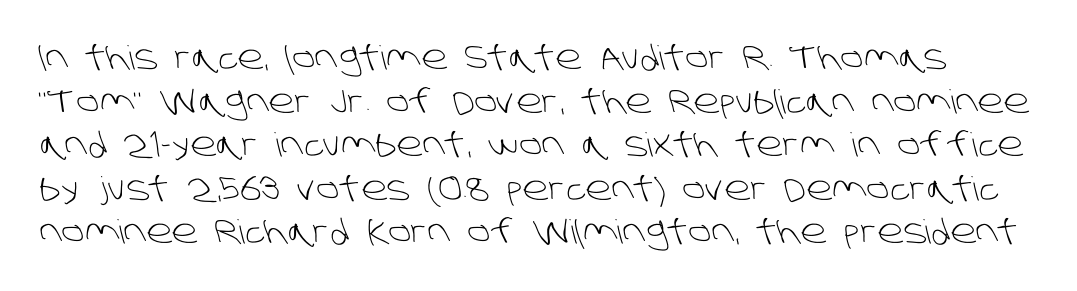
The image shows 33 px light sans-serif type; set normal line spacing (1.32x), normal letter spacing, not underlined; low stroke contrast and a large x-height.
